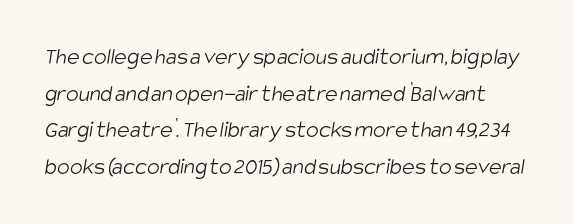
Q: Is the text bold? A: No.
Q: Is the text underlined? A: No.
Q: Is the spacing between letters normal or unusually wide? A: Normal.
Q: Is the spacing between lines tight, normal or loose? A: Normal.
